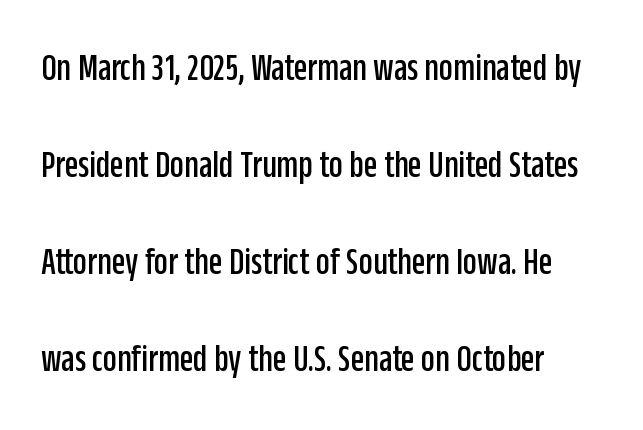
Does the lettering tilt? It doesn't — this is upright. The foot of each line stays bare and open. Honestly, the letter spacing is just normal — you wouldn't notice it. Caption: multi-line text, flush left, ragged right.
